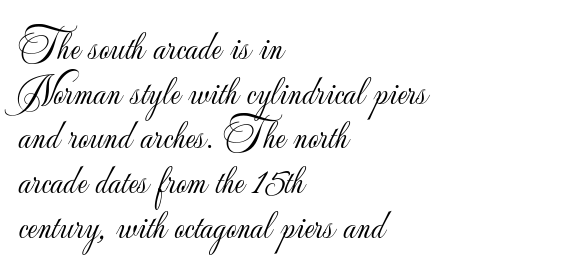
Compared with a typical body face, this is equally light or lighter still. The rag falls on the right side of this text block. Grotesque or geometric, the face here clearly has no serifs. Here the designer chose a conventional face with non-uniform glyph widths. Short note: letters normally spaced.
